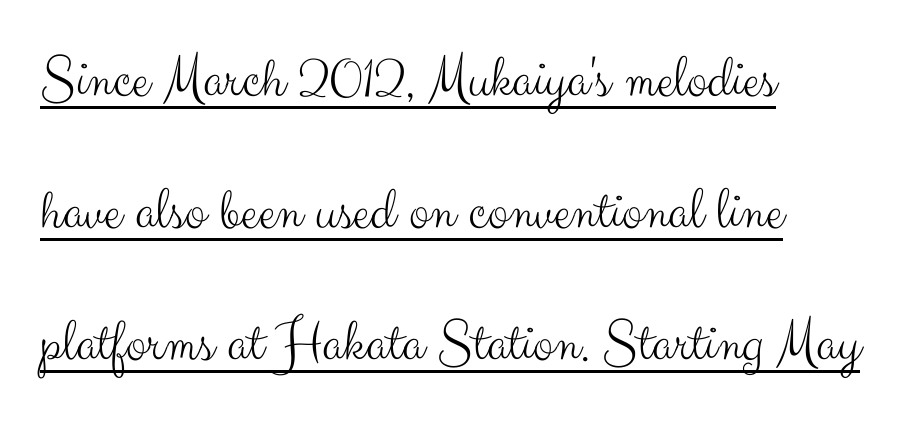
The rendering uses natural spacing where letterforms have individual widths. This reads as an unemphasized weight, regular at the heaviest. The typesetter has applied underlining to the passage shown. A great deal of white space separates one row of letters from the next.
